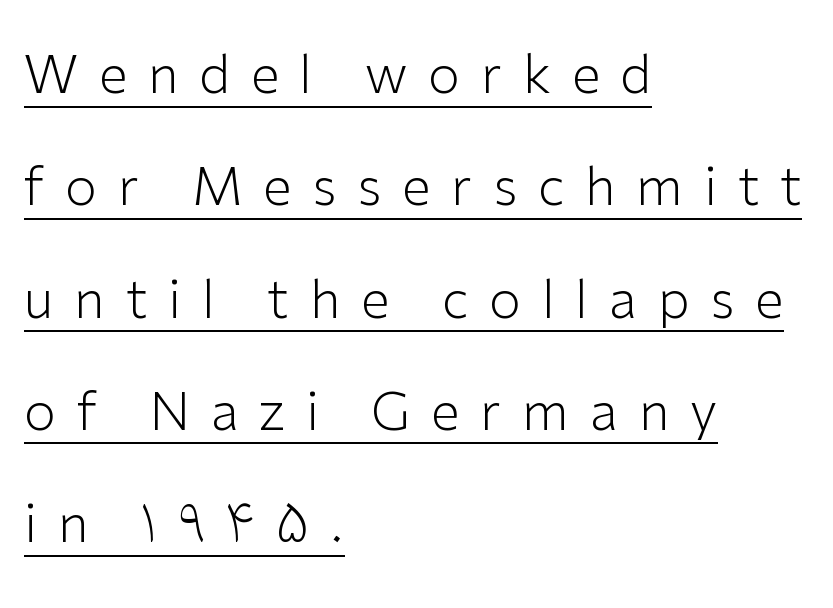
The image shows 52 px light sans-serif type, upright; set left-aligned, loose line spacing (2.16x), unusually wide letter spacing (+0.4 em), underlined; low stroke contrast and a medium x-height.
